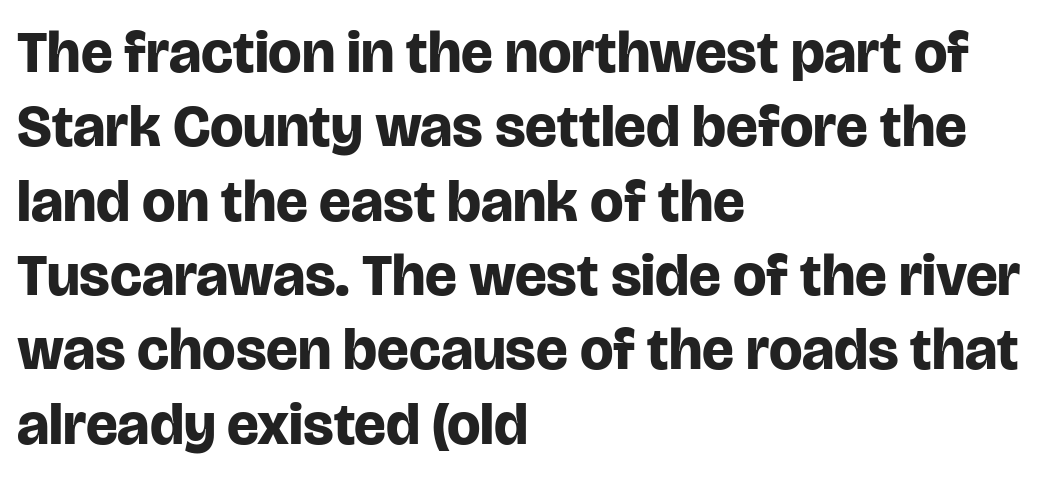
{"serif": "no", "italic": "no", "bold": "yes", "weight": "bold", "width": "normal", "stroke_contrast": "low", "x_height": "large", "monospaced": "no", "underline": "no", "align": "left", "line_spacing": "normal", "line_spacing_ratio": 1.26, "letter_spacing": "normal", "letter_spacing_em": 0.0, "glyph_px": 59}
